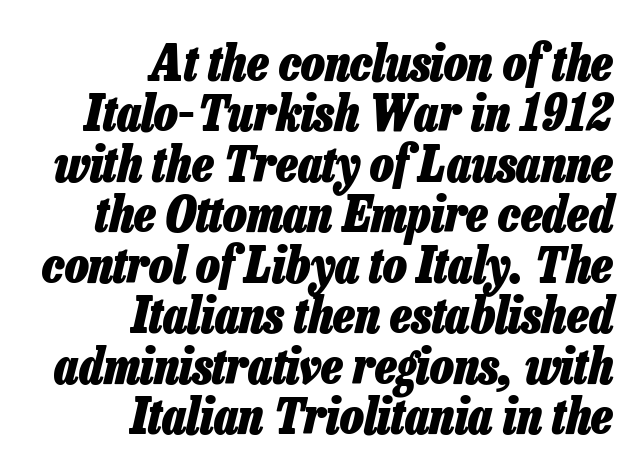
Q: Is the text bold? A: Yes.
Q: Is the text italic (slanted)? A: Yes, it leans right by about 13 degrees.
Q: Is the text underlined? A: No.
Q: How is the paragraph aligned? A: Right-aligned.
Q: Is the spacing between letters normal or unusually wide? A: Normal.
Q: Is the spacing between lines tight, normal or loose? A: Tight.
Q: Width (condensed, normal, or wide)? A: Condensed.
Q: Stroke contrast? A: Low.
Q: x-height? A: Medium.
Q: Monospaced? A: No.
